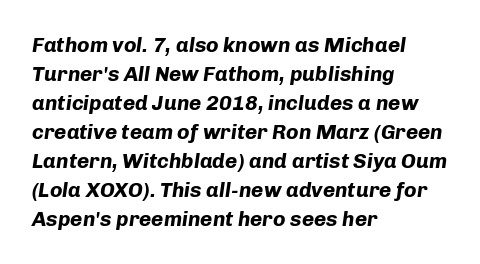
Observe the lean: these are italic letterforms. The lines in this sample share a left origin and differ only in where they stop. The line texture is even and compact thanks to regular tracking. The area under the type is left untouched. Heavy, bold letterforms. Quick note: interline space is typical.
